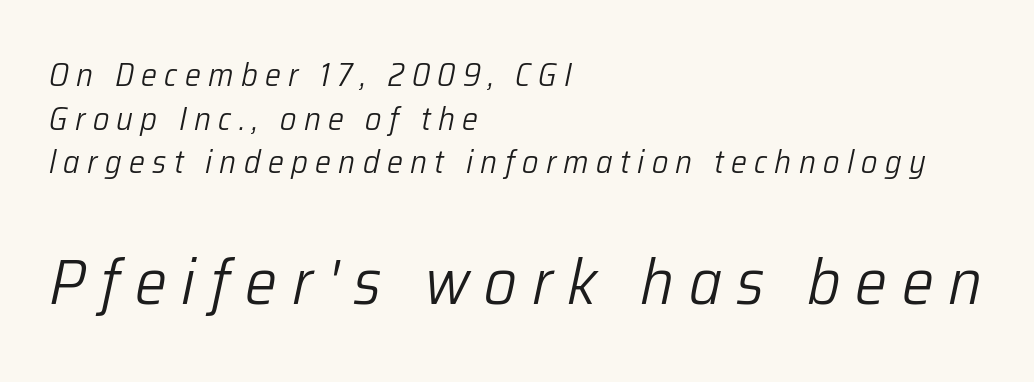
Q: Is the text bold? A: No.
Q: Is the text italic (slanted)? A: Yes, it leans right by about 12 degrees.
Q: Is the text underlined? A: No.
Q: How is the paragraph aligned? A: Left-aligned.
Q: Is the spacing between letters normal or unusually wide? A: Unusually wide.
Q: Is the spacing between lines tight, normal or loose? A: Normal.
Q: Which block of text is set in a larger size, the first (top) or the second (bottom)? A: The second (bottom) one.
Q: Width (condensed, normal, or wide)? A: Normal.
Q: Stroke contrast? A: Low.
Q: x-height? A: Medium.
Q: Monospaced? A: No.
